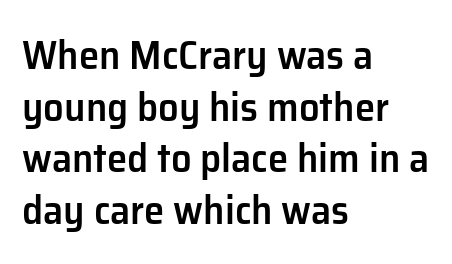
The characters look somewhat weighty, a semibold short of true bold. Layout note: lines flush left. Is there much room between lines? A standard amount, neither cramped nor airy. Do the letters lean? They stand straight. The face used here is rendered with its standard letterfit. A typesetter would call this proportional, since set widths differ per character.
